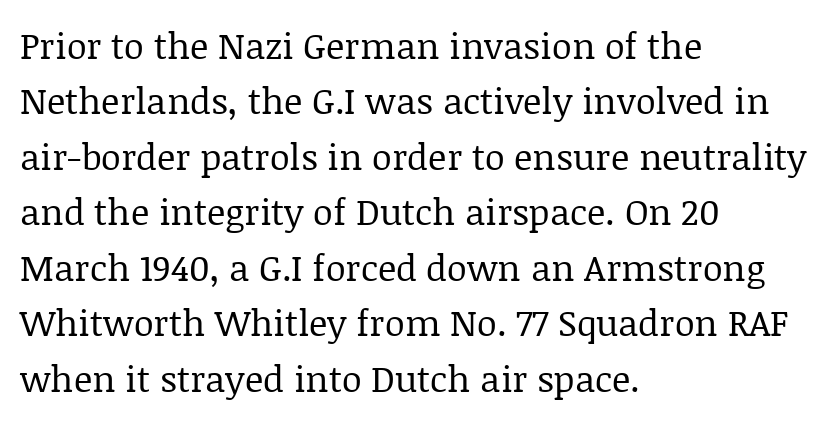
{"serif": "yes", "italic": "no", "bold": "no", "weight": "regular", "width": "normal", "stroke_contrast": "low", "x_height": "large", "monospaced": "no", "underline": "no", "align": "left", "line_spacing": "normal", "line_spacing_ratio": 1.54, "letter_spacing": "normal", "letter_spacing_em": 0.0, "glyph_px": 36}
